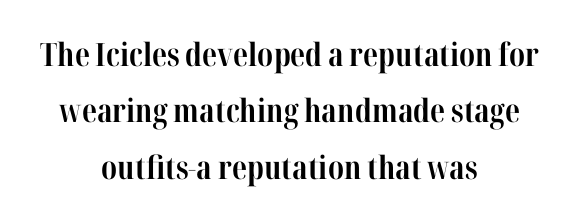
Q: Is the text bold? A: Yes.
Q: Is the text italic (slanted)? A: No, it is upright.
Q: Is the typeface a serif or a sans-serif typeface? A: Serif.
Q: Is the text underlined? A: No.
Q: How is the paragraph aligned? A: Centered.
Q: Is the spacing between letters normal or unusually wide? A: Normal.
Q: Width (condensed, normal, or wide)? A: Condensed.
Q: Stroke contrast? A: High.
Q: x-height? A: Medium.
Q: Monospaced? A: No.
